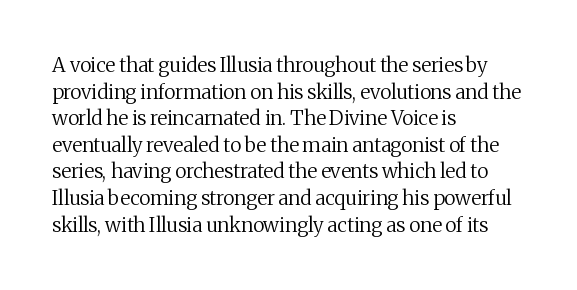
Does the copy run flush right? No — it runs flush left. The block of text has a typical density, with ordinary space between rows. This sample uses plain, unmodified letter spacing. The zone under the glyphs is completely vacant. A roman cut, with each character standing at attention. Stem width sits at or under what a default text font uses.
